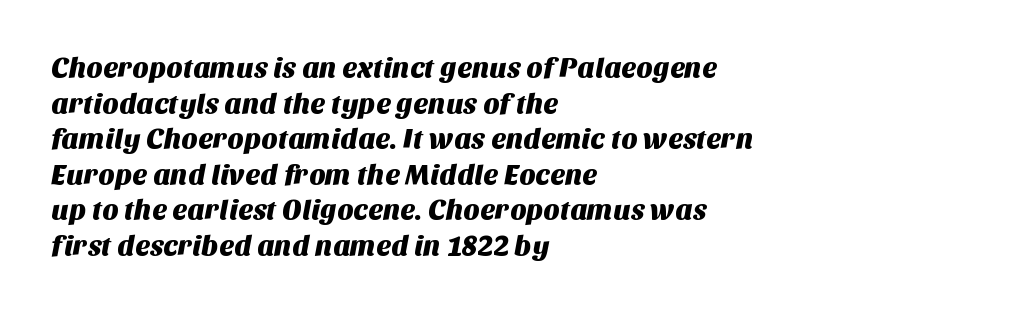
{"serif": "no", "width": "normal", "stroke_contrast": "medium", "x_height": "large", "monospaced": "no", "underline": "no", "align": "left", "line_spacing": "normal", "line_spacing_ratio": 1.27, "letter_spacing": "normal", "letter_spacing_em": 0.0, "glyph_px": 28}
